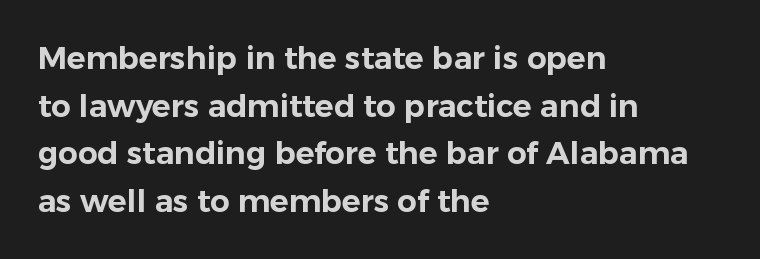
Designer's note — italics off, roman on. Glance below the letters and you will spot only blank space. The tracking reads as untouched default to a designer's eye. These lines are rendered in a variable-pitch font.
